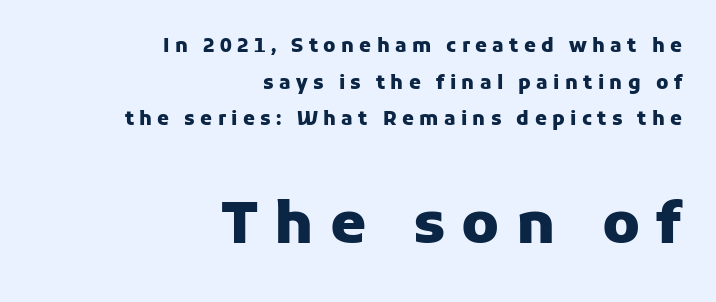
Is this a fixed-width face? No — the glyphs have proportional, varying widths. The setting favours the right margin, as signatures and pull-quotes sometimes do. Set as a true bold cut, around the 700 mark. Font category for this specimen: sans-serif. Decoration check: the copy has no underline.
